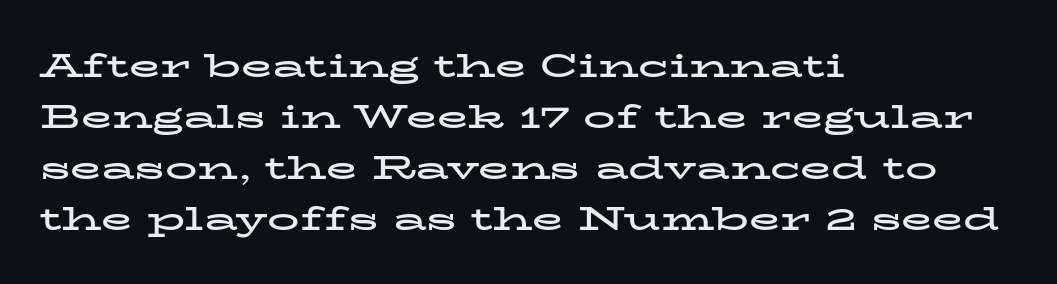
Italic? Not at all — the glyphs are vertical. Chunky letters — that's bold for sure. Vertical spacing — default. What stands out about the letter spacing? Nothing — it is the standard amount. These lines are composed in type with serifs.
